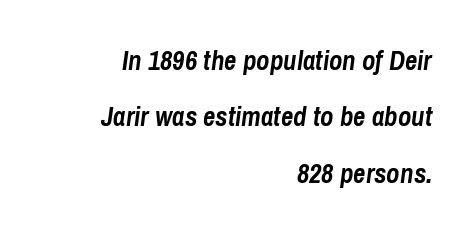
The image shows 27 px bold type, italic (leaning right); set right-aligned, loose line spacing (2.09x), normal letter spacing, not underlined.
